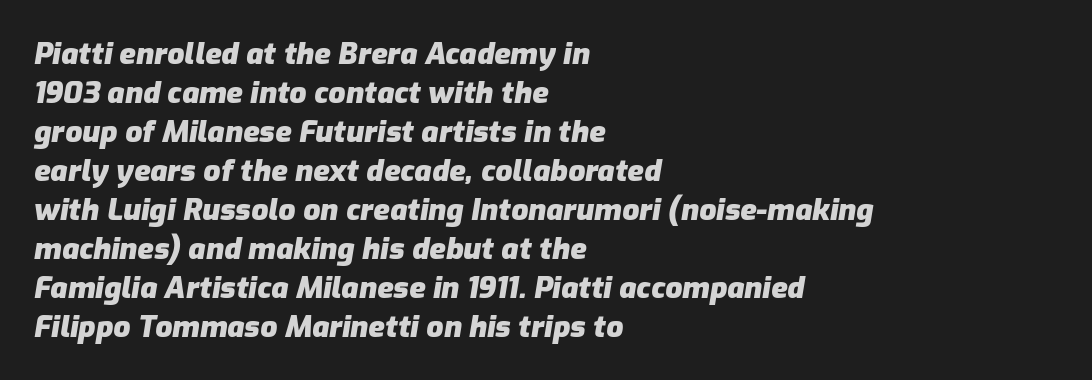
{"italic": "yes", "lean": "right", "slant_degrees": 9, "bold": "yes", "weight": "heavy", "width": "normal", "stroke_contrast": "low", "x_height": "medium", "monospaced": "no", "underline": "no", "align": "left", "line_spacing": "normal", "line_spacing_ratio": 1.3, "letter_spacing": "normal", "letter_spacing_em": 0.0, "glyph_px": 30}
